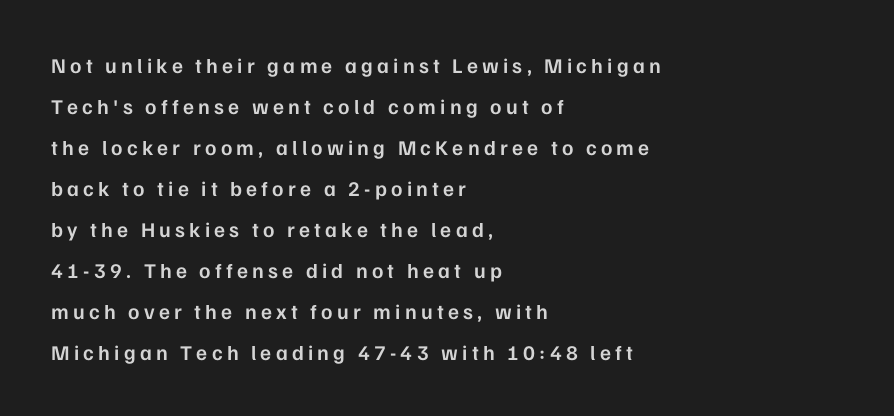
{"italic": "no", "bold": "semi", "underline": "no", "align": "left", "line_spacing": "loose", "line_spacing_ratio": 1.95, "letter_spacing": "wide", "letter_spacing_em": 0.2, "glyph_px": 21}
